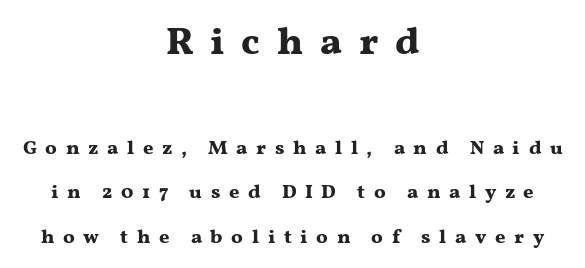
Whoever set this chose breathing room over compactness in the vertical rhythm. Beneath every word, the page is bare. Letter spacing: wide. Caption: upper text group enlarged, lower text group reduced.
